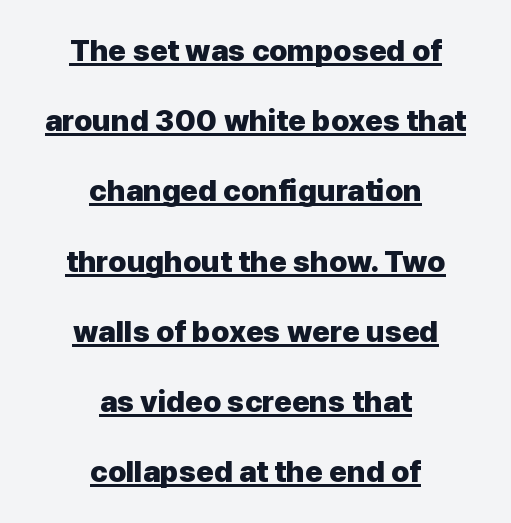
The image shows 30 px heavy sans-serif type, upright; set centered, loose line spacing (2.34x), normal letter spacing, underlined; low stroke contrast and a medium x-height.
